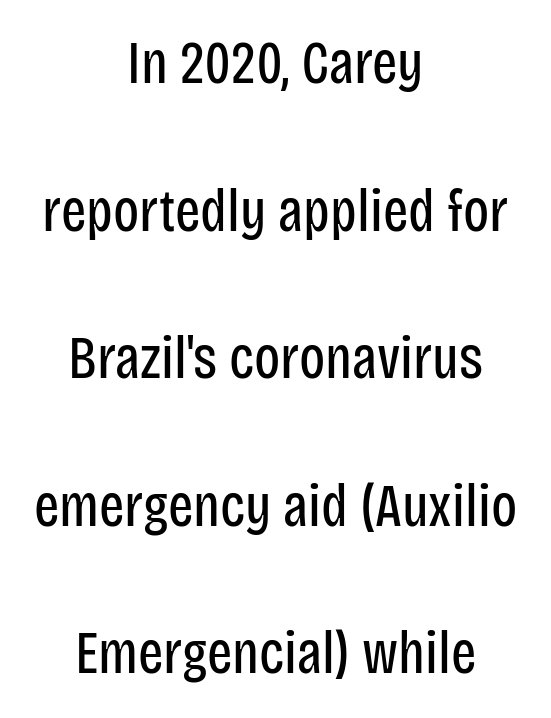
{"serif": "no", "italic": "no", "bold": "no", "weight": "regular", "width": "condensed", "stroke_contrast": "low", "x_height": "large", "monospaced": "no", "underline": "no", "align": "center", "line_spacing": "loose", "line_spacing_ratio": 2.46, "letter_spacing": "normal", "letter_spacing_em": 0.0, "glyph_px": 60}
